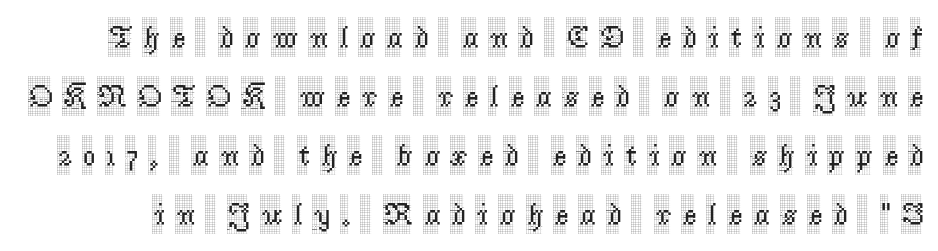
Has an underline been added? It has not. This sample uses an upright cut, with every glyph sitting square on the baseline. The type family on display is of the serif kind. Characters follow at a spacing far wider than the type designer built in. These lines stand farther apart than default settings would place them. Here the designer chose a conventional face with non-uniform glyph widths.
